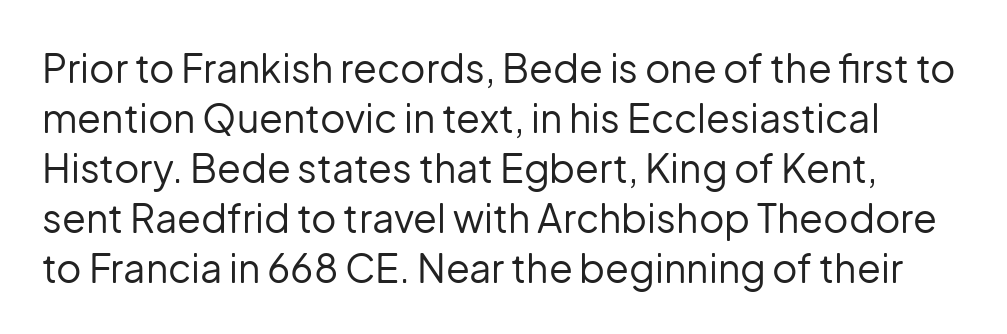
The image shows 39 px regular-weight sans-serif type, upright; set normal line spacing (1.28x), normal letter spacing, not underlined; low stroke contrast and a medium x-height.
